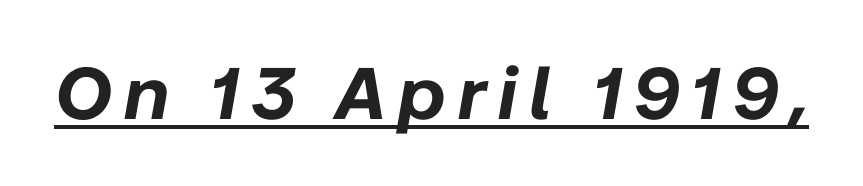
Q: Is the text bold? A: Yes.
Q: Is the text italic (slanted)? A: Yes, it leans right by about 10 degrees.
Q: Is the text underlined? A: Yes.
Q: Width (condensed, normal, or wide)? A: Normal.
Q: Stroke contrast? A: Low.
Q: x-height? A: Medium.
Q: Monospaced? A: No.
